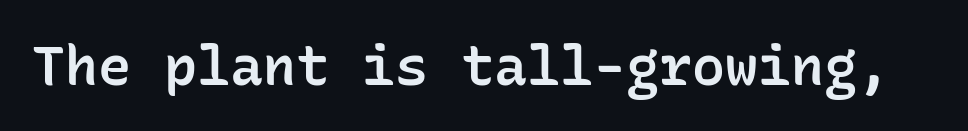
Q: Is the text bold? A: Semi-bold.
Q: Is the text italic (slanted)? A: No, it is upright.
Q: Is the typeface a serif or a sans-serif typeface? A: Sans-serif.
Q: Is the text underlined? A: No.
Q: Is the spacing between letters normal or unusually wide? A: Normal.
Q: Width (condensed, normal, or wide)? A: Normal.
Q: Stroke contrast? A: Low.
Q: x-height? A: Medium.
Q: Monospaced? A: Yes.
